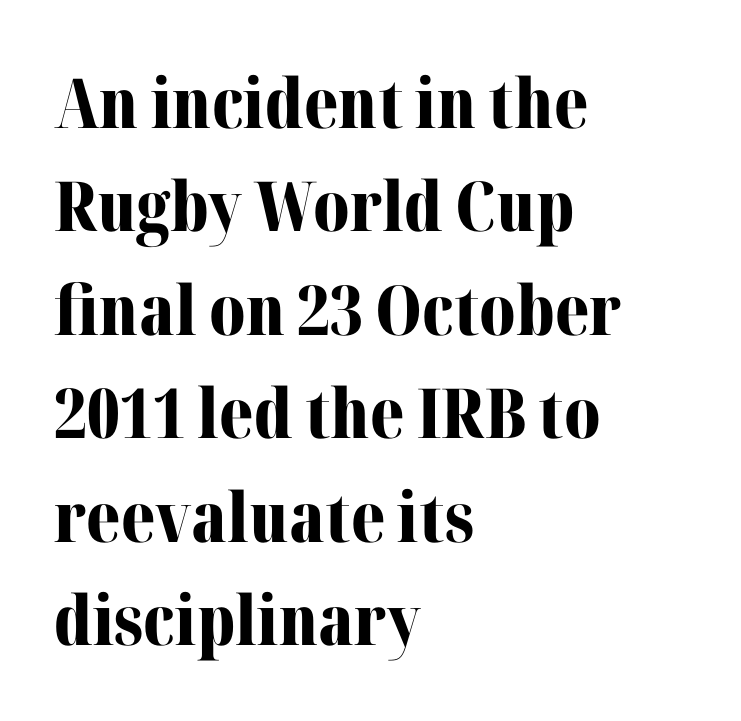
{"serif": "yes", "italic": "no", "bold": "yes", "weight": "bold", "width": "normal", "stroke_contrast": "medium", "x_height": "medium", "monospaced": "no", "underline": "no", "align": "left", "line_spacing": "normal", "line_spacing_ratio": 1.5, "letter_spacing": "normal", "letter_spacing_em": 0.0, "glyph_px": 69}
